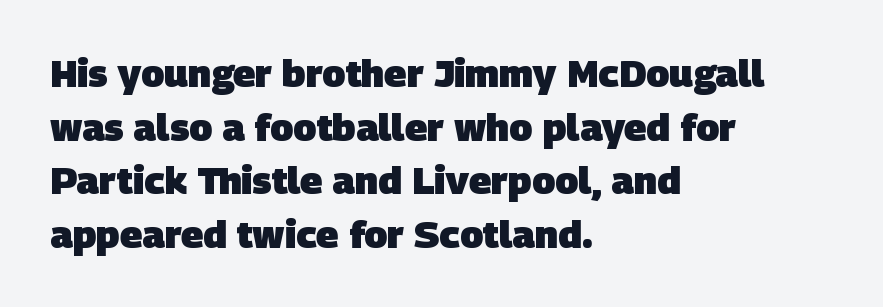
Q: Is the text bold? A: Yes.
Q: Is the typeface a serif or a sans-serif typeface? A: Sans-serif.
Q: Is the text underlined? A: No.
Q: How is the paragraph aligned? A: Left-aligned.
Q: Is the spacing between letters normal or unusually wide? A: Normal.
Q: Is the spacing between lines tight, normal or loose? A: Normal.
Q: Width (condensed, normal, or wide)? A: Normal.
Q: Stroke contrast? A: Low.
Q: x-height? A: Large.
Q: Monospaced? A: No.
